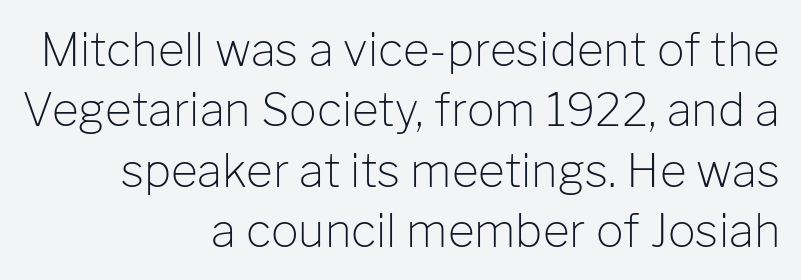
Q: Is the text bold? A: No.
Q: Is the text italic (slanted)? A: No, it is upright.
Q: Is the typeface a serif or a sans-serif typeface? A: Sans-serif.
Q: Is the text underlined? A: No.
Q: How is the paragraph aligned? A: Right-aligned.
Q: Is the spacing between letters normal or unusually wide? A: Normal.
Q: Is the spacing between lines tight, normal or loose? A: Normal.
Q: Width (condensed, normal, or wide)? A: Normal.
Q: Stroke contrast? A: Low.
Q: x-height? A: Medium.
Q: Monospaced? A: No.
